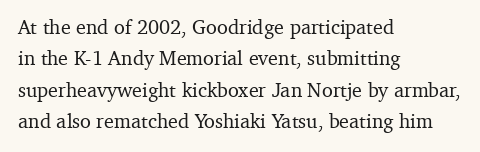
The image shows 20 px text type, upright; set left-aligned, normal line spacing (1.57x), normal letter spacing, not underlined.
